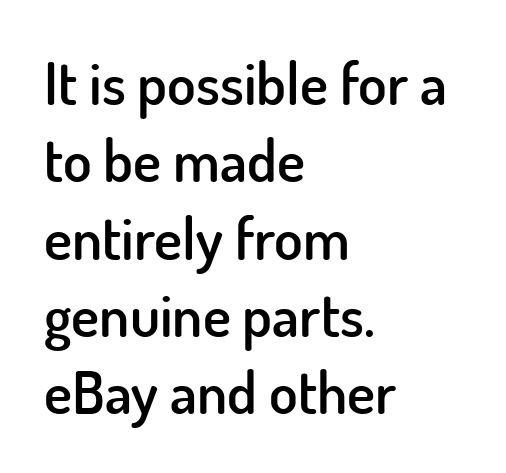
Q: Is the text bold? A: Semi-bold.
Q: Is the text italic (slanted)? A: No, it is upright.
Q: Is the typeface a serif or a sans-serif typeface? A: Sans-serif.
Q: Is the text underlined? A: No.
Q: How is the paragraph aligned? A: Left-aligned.
Q: Is the spacing between letters normal or unusually wide? A: Normal.
Q: Is the spacing between lines tight, normal or loose? A: Normal.
Q: Width (condensed, normal, or wide)? A: Normal.
Q: Stroke contrast? A: Low.
Q: x-height? A: Small.
Q: Monospaced? A: No.
